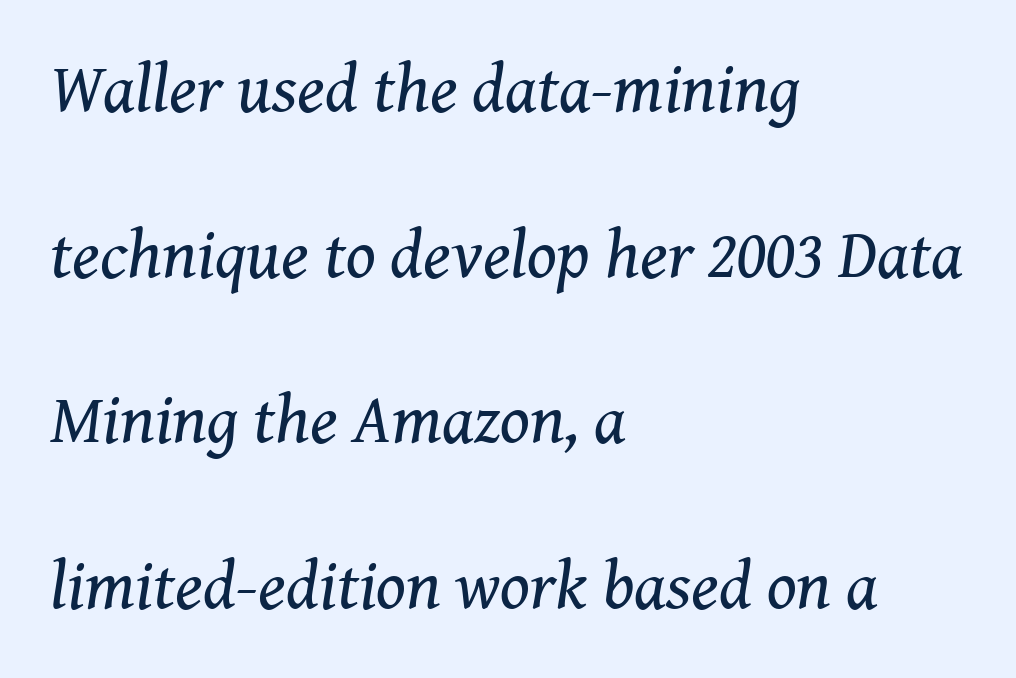
The image shows 69 px regular-weight serif type, italic (leaning right); set left-aligned, loose line spacing (2.4x), normal letter spacing, not underlined; medium stroke contrast and a medium x-height.
